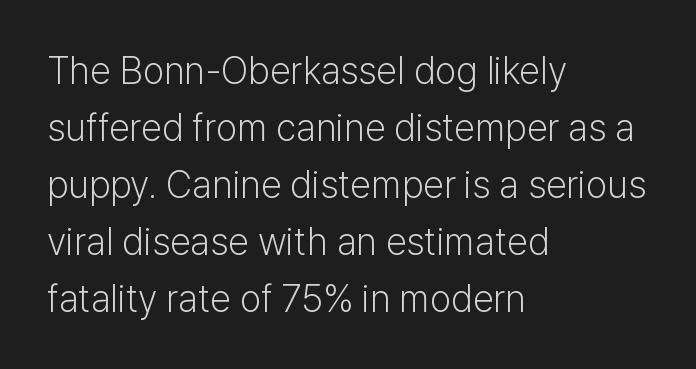
The image shows 38 px light sans-serif type, upright; set left-aligned, normal line spacing (1.5x), normal letter spacing, not underlined; low stroke contrast and a medium x-height.
